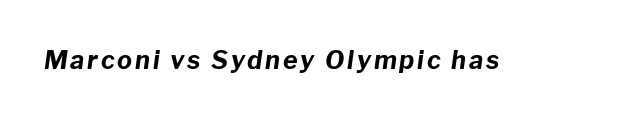
{"italic": "yes", "lean": "right", "slant_degrees": 8, "bold": "yes", "underline": "no", "glyph_px": 25}
